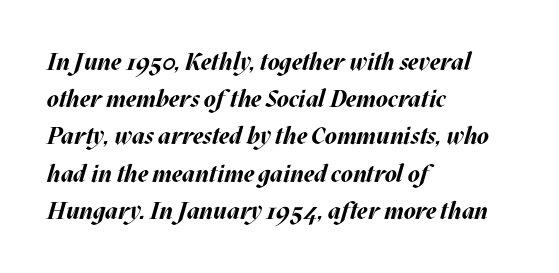
{"italic": "yes", "lean": "right", "slant_degrees": 17, "bold": "yes", "underline": "no", "align": "left", "line_spacing": "normal", "line_spacing_ratio": 1.55, "letter_spacing": "normal", "letter_spacing_em": 0.0, "glyph_px": 24}
